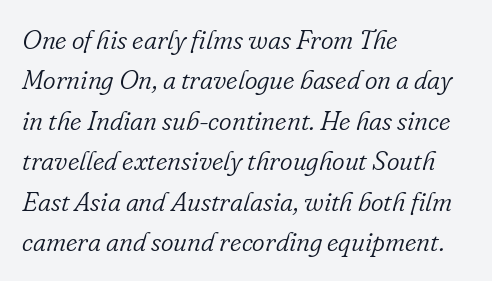
The image shows 27 px text type, italic (leaning right); set left-aligned, normal line spacing (1.5x), normal letter spacing, not underlined.
